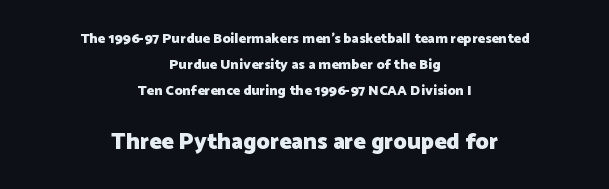
These lines are centered, leaving both edges ragged. Here the second block reads like a headline and the first like body copy. These words are printed bold, with thick strokes throughout. Short note: letters normally spaced. The space directly below the letters is spotless.
